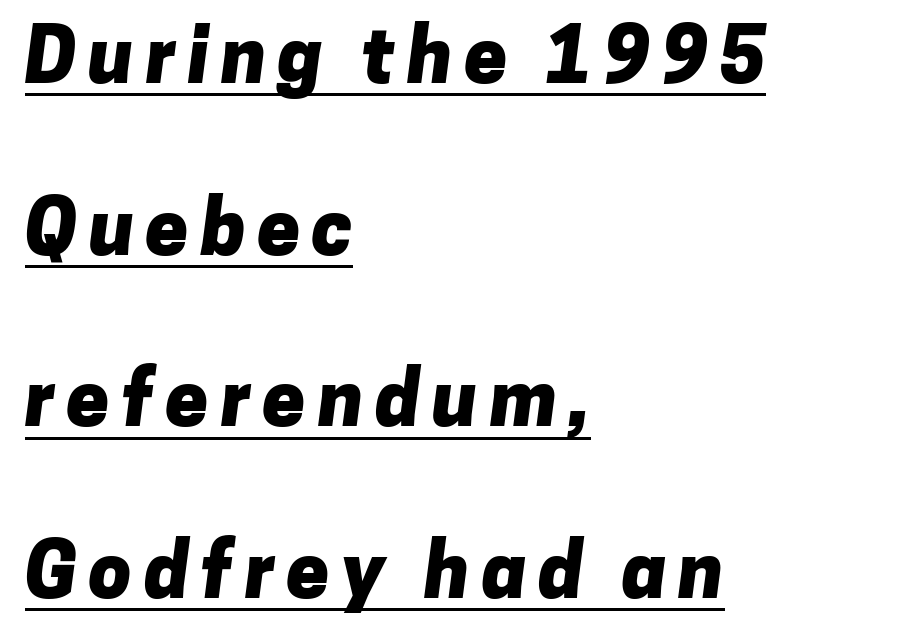
{"serif": "no", "bold": "yes", "weight": "heavy", "width": "normal", "stroke_contrast": "low", "x_height": "medium", "monospaced": "no", "underline": "yes", "align": "left", "line_spacing": "loose", "line_spacing_ratio": 2.23, "glyph_px": 77}
